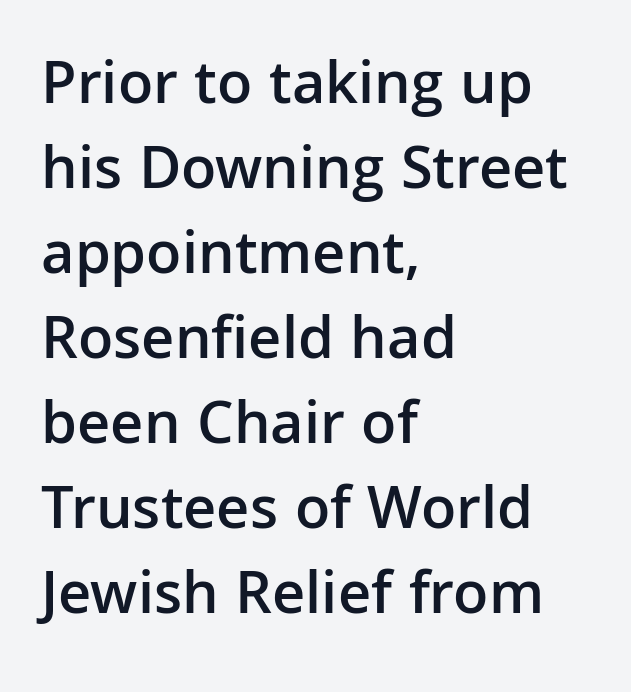
Q: Is the text bold? A: Semi-bold.
Q: Is the text italic (slanted)? A: No, it is upright.
Q: Is the typeface a serif or a sans-serif typeface? A: Sans-serif.
Q: Is the text underlined? A: No.
Q: How is the paragraph aligned? A: Left-aligned.
Q: Is the spacing between letters normal or unusually wide? A: Normal.
Q: Is the spacing between lines tight, normal or loose? A: Normal.
Q: Width (condensed, normal, or wide)? A: Normal.
Q: Stroke contrast? A: Low.
Q: x-height? A: Medium.
Q: Monospaced? A: No.
